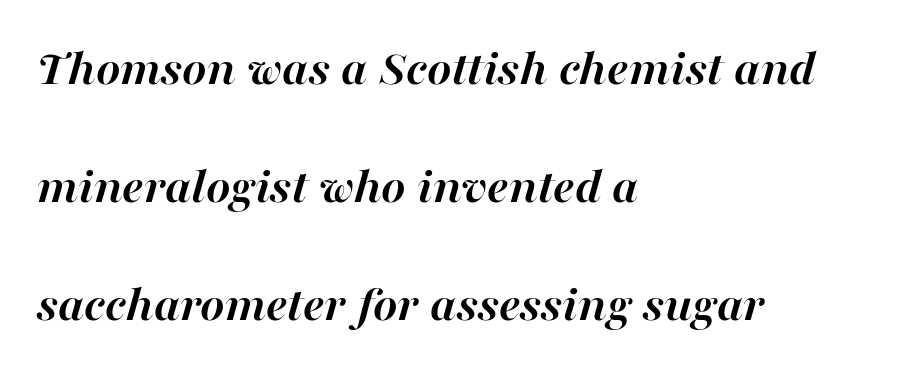
Chunky letters — that's bold for sure. This sample uses plain, unmodified letter spacing. A typesetter would call this proportional, since set widths differ per character. Leading is clearly above the norm, producing a sparse column. Leftover space on each line is placed entirely after the last word.
